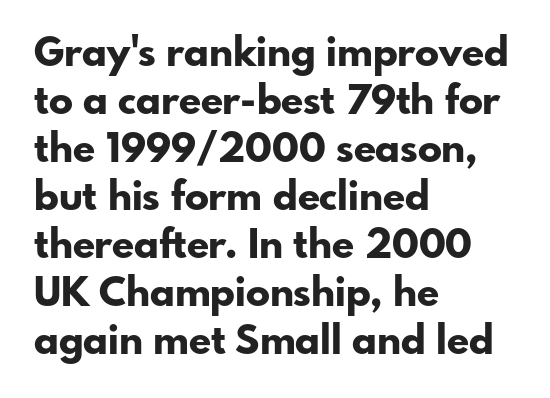
{"serif": "no", "italic": "no", "bold": "yes", "weight": "bold", "width": "normal", "stroke_contrast": "low", "x_height": "small", "monospaced": "no", "underline": "no", "align": "left", "line_spacing_ratio": 1.2, "letter_spacing": "normal", "letter_spacing_em": 0.0, "glyph_px": 40}
